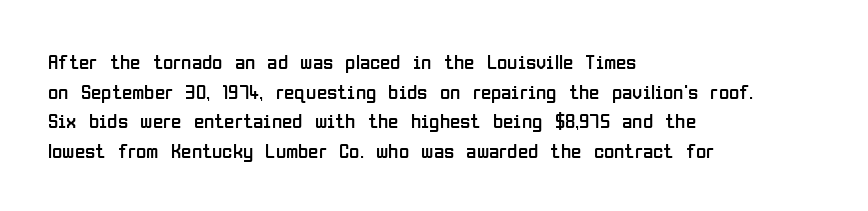
Q: Is the text bold? A: No.
Q: Is the text italic (slanted)? A: No, it is upright.
Q: Is the text underlined? A: No.
Q: How is the paragraph aligned? A: Left-aligned.
Q: Is the spacing between letters normal or unusually wide? A: Normal.
Q: Is the spacing between lines tight, normal or loose? A: Normal.
